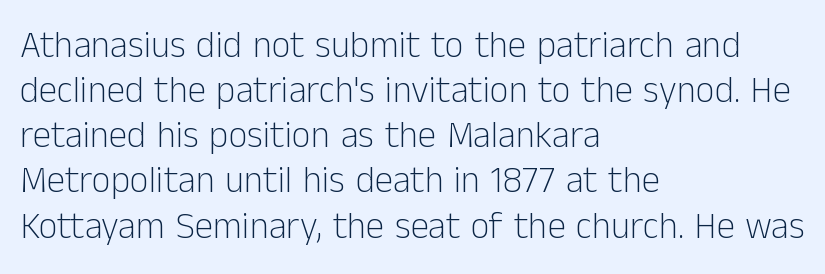
Regarding serifs, this sample does without them. The strokes carry an ordinary text weight at most. Each letter keeps its own natural width here, so spacing adapts to shape. Posture: upright roman. Tracking here is standard; glyphs follow each other at the usual distance.
